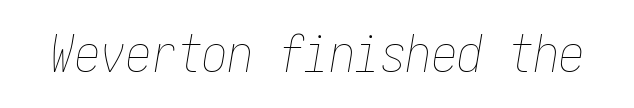
{"italic": "yes", "lean": "right", "slant_degrees": 10, "bold": "no", "weight": "thin", "width": "condensed", "stroke_contrast": "low", "x_height": "medium", "underline": "no", "letter_spacing": "normal", "letter_spacing_em": 0.0, "glyph_px": 51}
